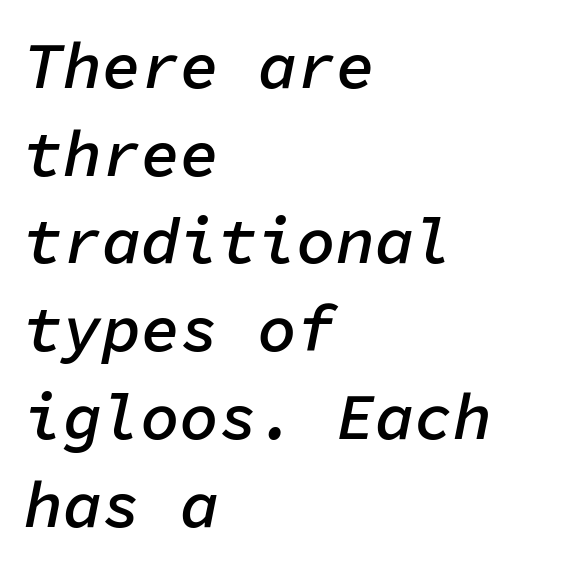
Q: Is the text bold? A: Semi-bold.
Q: Is the text italic (slanted)? A: Yes, it leans right by about 11 degrees.
Q: Is the text underlined? A: No.
Q: How is the paragraph aligned? A: Left-aligned.
Q: Is the spacing between letters normal or unusually wide? A: Normal.
Q: Is the spacing between lines tight, normal or loose? A: Normal.
Q: Width (condensed, normal, or wide)? A: Normal.
Q: Stroke contrast? A: Low.
Q: x-height? A: Medium.
Q: Monospaced? A: Yes.
